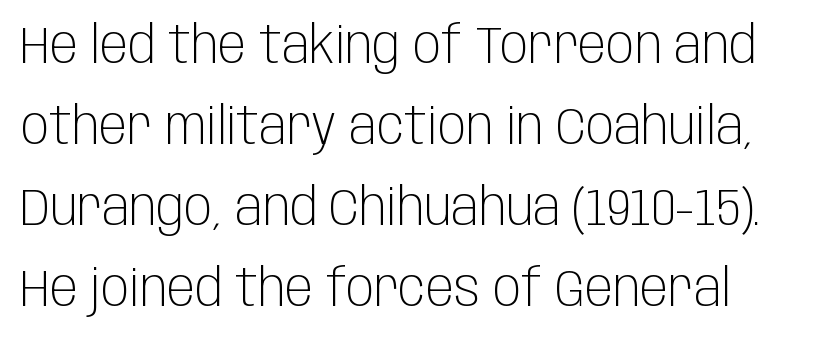
The image shows 52 px light, condensed sans-serif type, upright; set left-aligned, normal line spacing (1.56x), normal letter spacing, not underlined; low stroke contrast and a large x-height.
